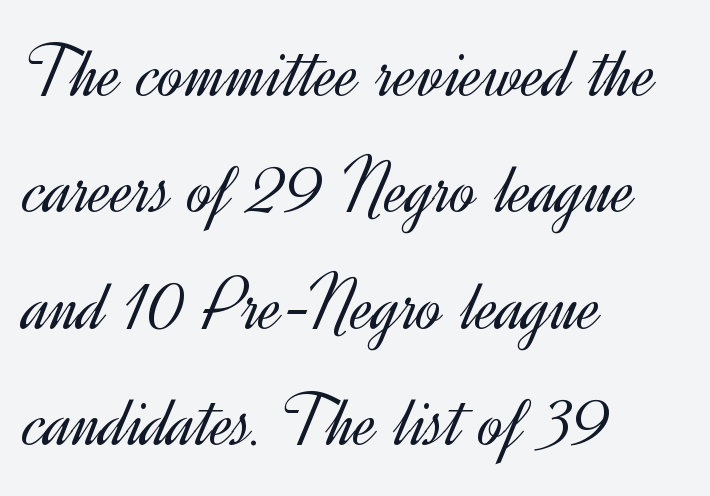
What's the leading like? Ordinary, nothing unusual. Students, note that the glyphs here touch the page at normal intervals. This reads as an unemphasized weight, regular at the heaviest. Check under the words: just untouched page.
